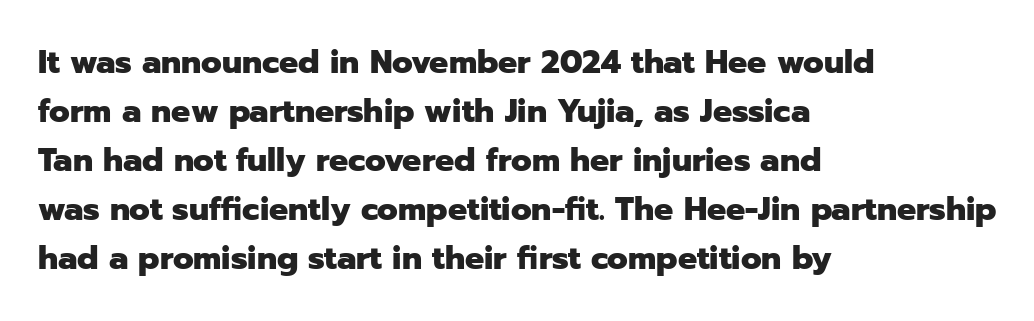
{"serif": "no", "italic": "no", "bold": "yes", "weight": "heavy", "width": "normal", "stroke_contrast": "low", "x_height": "medium", "monospaced": "no", "underline": "no", "align": "left", "line_spacing": "normal", "line_spacing_ratio": 1.53, "letter_spacing": "normal", "letter_spacing_em": 0.0, "glyph_px": 32}
